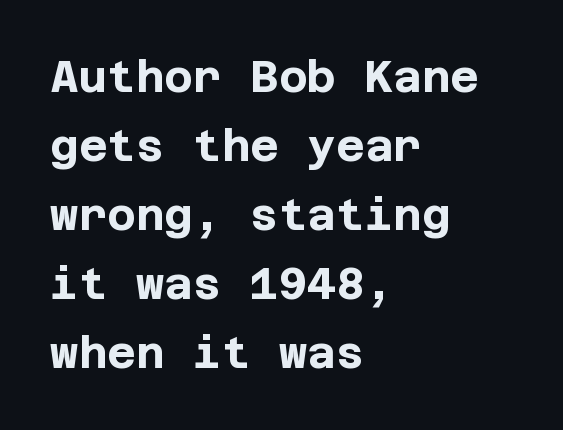
Is the letter spacing exaggerated? No — it looks like the ordinary default. The letters stand straight up with perfectly vertical stems. These lines carry a lot of weight — the face is fully bold. Horizontal bands of white between lines are of average thickness. Rule under the text: the space is simply empty. Is the block centered? No — it sits flush against the left margin.
